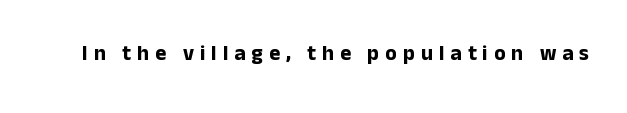
{"italic": "no", "bold": "yes", "underline": "no", "letter_spacing": "wide", "letter_spacing_em": 0.29, "glyph_px": 21}
